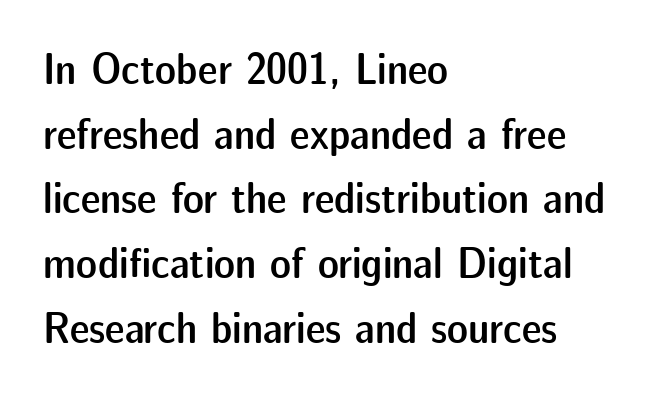
Layout note: lines flush left. Descender tails drop into unmarked territory. Normally led — the rows are evenly, conventionally spaced. Nobody touched the tracking dial on this one. Character widths vary here, with narrow letters taking less room than wide ones. Students, this is semibold: more ink than regular, less than bold.
